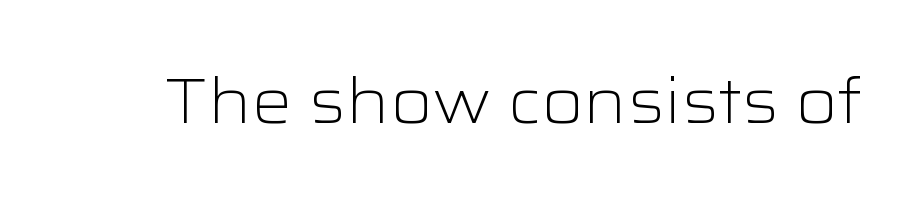
The image shows 64 px light, wide sans-serif type, upright; set normal letter spacing, not underlined; low stroke contrast and a medium x-height.
